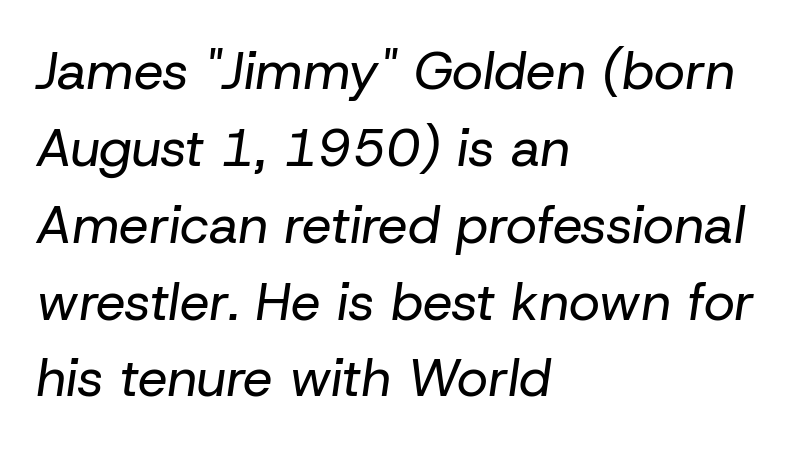
{"italic": "yes", "lean": "right", "slant_degrees": 8, "bold": "no", "weight": "regular", "width": "normal", "stroke_contrast": "low", "x_height": "medium", "monospaced": "no", "underline": "no", "align": "left", "line_spacing": "normal", "line_spacing_ratio": 1.45, "letter_spacing": "normal", "letter_spacing_em": 0.0, "glyph_px": 53}
